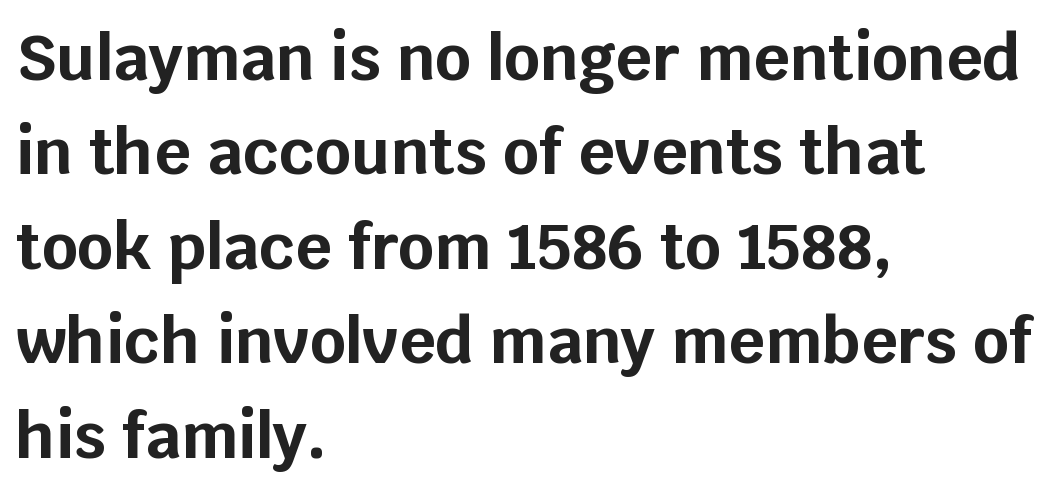
The text block is weighted toward the left margin, trailing off unevenly rightward. The typography opts for an upright posture over an oblique one. Typographically, this falls in the sans-serif category. Here the glyphs are tracked normally, forming tight word shapes.
